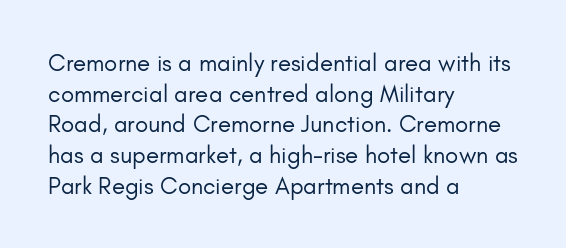
Is the type heavy? It reads as light-to-regular instead. Leftover space on each line is placed entirely after the last word. Characters follow at the spacing the type designer built in. The passage shown stacks its lines at a standard gap.
